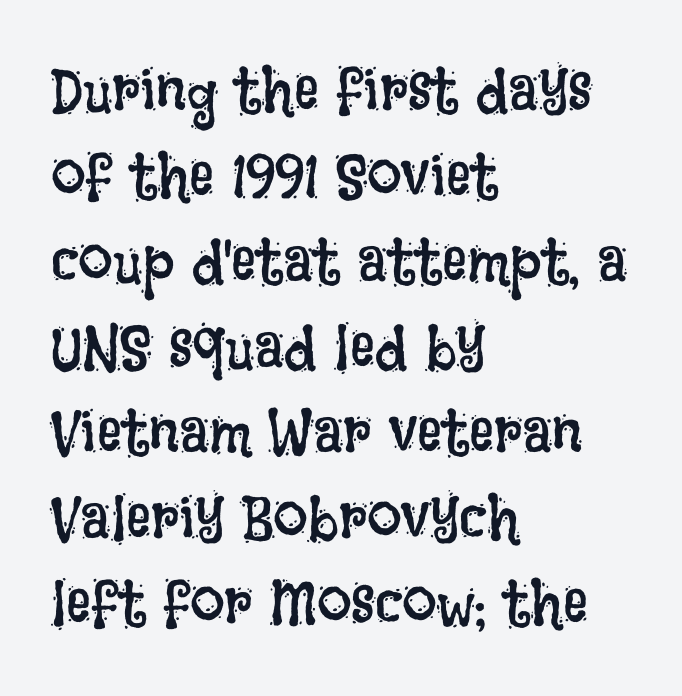
{"italic": "no", "bold": "no", "weight": "regular", "width": "condensed", "stroke_contrast": "low", "x_height": "large", "monospaced": "no", "underline": "no", "align": "left", "line_spacing": "normal", "line_spacing_ratio": 1.38, "letter_spacing": "normal", "letter_spacing_em": 0.0, "glyph_px": 62}
